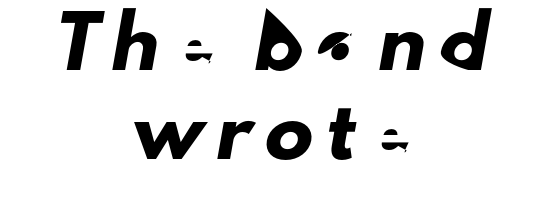
{"serif": "no", "width": "normal", "stroke_contrast": "low", "x_height": "small", "monospaced": "no", "underline": "no", "align": "center", "line_spacing_ratio": 1.86, "letter_spacing": "wide", "letter_spacing_em": 0.27, "glyph_px": 48}
